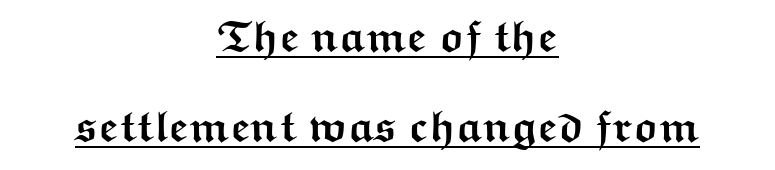
Q: Is the text bold? A: Yes.
Q: Is the text italic (slanted)? A: No, it is upright.
Q: Is the typeface a serif or a sans-serif typeface? A: Sans-serif.
Q: Is the text underlined? A: Yes.
Q: How is the paragraph aligned? A: Centered.
Q: Is the spacing between letters normal or unusually wide? A: Normal.
Q: Is the spacing between lines tight, normal or loose? A: Loose.
Q: Width (condensed, normal, or wide)? A: Wide.
Q: Stroke contrast? A: Medium.
Q: x-height? A: Medium.
Q: Monospaced? A: No.
